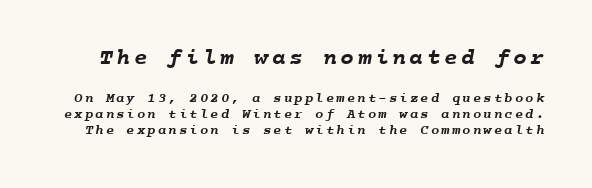
{"bold": "yes", "underline": "no", "line_spacing": "tight", "line_spacing_ratio": 1.13, "larger_block": "first", "size_ratio": 1.64, "glyph_px": 23}
